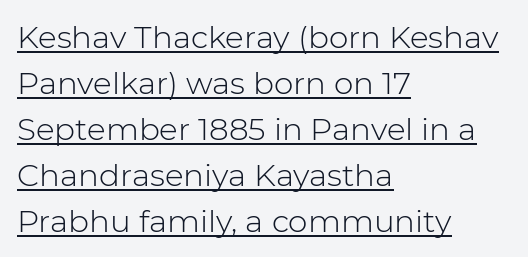
Designer's note — italics off, roman on. These lines are composed in type without serifs. Looks like someone drew a line under every word here. Stem width sits at or under what a default text font uses. Words appear dense and cohesive because spacing is normal. Notice how the passage keeps a crisp vertical edge on the left only.
